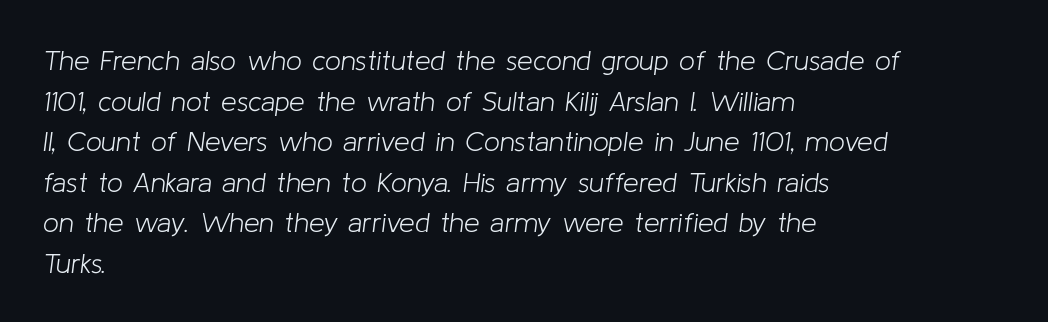
{"italic": "yes", "lean": "right", "slant_degrees": 8, "bold": "no", "weight": "light", "width": "normal", "stroke_contrast": "low", "x_height": "medium", "monospaced": "no", "underline": "no", "align": "left", "line_spacing": "normal", "line_spacing_ratio": 1.45, "letter_spacing": "normal", "letter_spacing_em": 0.0, "glyph_px": 28}
